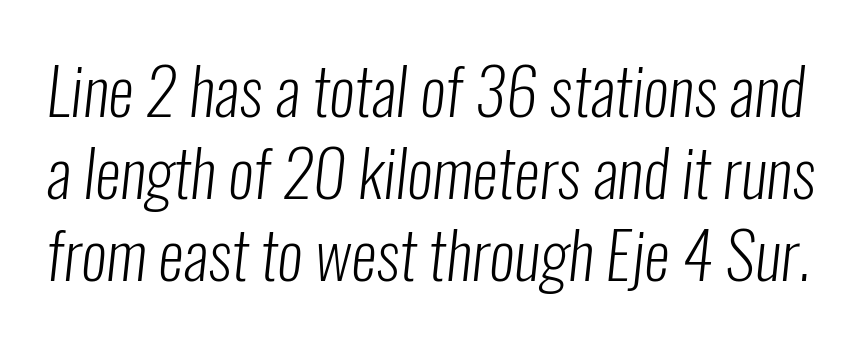
{"serif": "no", "bold": "no", "weight": "light", "width": "condensed", "stroke_contrast": "low", "x_height": "medium", "monospaced": "no", "underline": "no", "line_spacing": "normal", "line_spacing_ratio": 1.26, "letter_spacing": "normal", "letter_spacing_em": 0.0, "glyph_px": 65}
